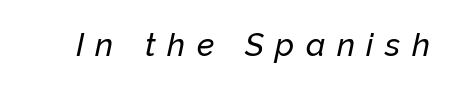
{"italic": "yes", "lean": "right", "slant_degrees": 12, "width": "normal", "stroke_contrast": "low", "x_height": "medium", "monospaced": "no", "underline": "no", "letter_spacing": "wide", "letter_spacing_em": 0.36, "glyph_px": 32}
